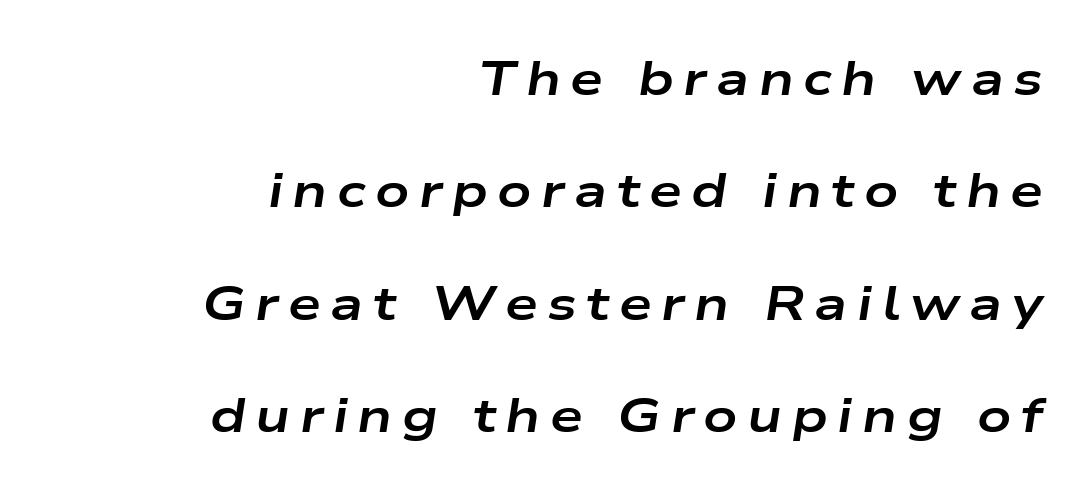
The image shows 47 px bold, wide type, italic (leaning right); set right-aligned, loose line spacing (2.39x), unusually wide letter spacing (+0.2 em), not underlined; low stroke contrast and a medium x-height.
